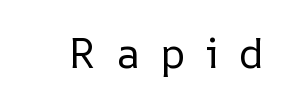
Q: Is the text bold? A: No.
Q: Is the text italic (slanted)? A: No, it is upright.
Q: Is the text underlined? A: No.
Q: Is the spacing between letters normal or unusually wide? A: Unusually wide.
Q: Width (condensed, normal, or wide)? A: Normal.
Q: Stroke contrast? A: Low.
Q: x-height? A: Medium.
Q: Monospaced? A: No.
